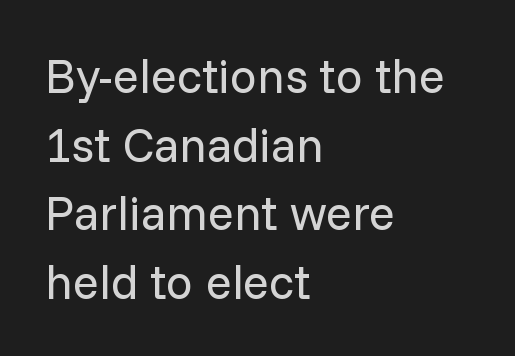
{"serif": "no", "italic": "no", "bold": "no", "weight": "regular", "width": "normal", "stroke_contrast": "low", "x_height": "medium", "monospaced": "no", "underline": "no", "align": "left", "line_spacing": "normal", "line_spacing_ratio": 1.43, "letter_spacing": "normal", "letter_spacing_em": 0.0, "glyph_px": 48}
